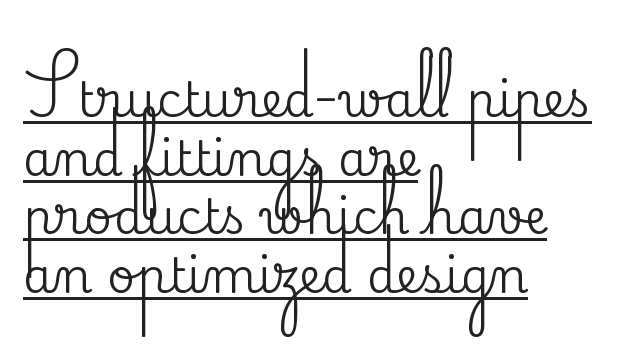
What kind of face is this? One with serifs. Ordinary non-slanted type is in use. What decoration does the sample have? An underline. The text block is weighted toward the left margin, trailing off unevenly rightward. How are the letters spaced? Ordinarily, with no added tracking. The passage shown is typed in a proportional face where columns would drift.
